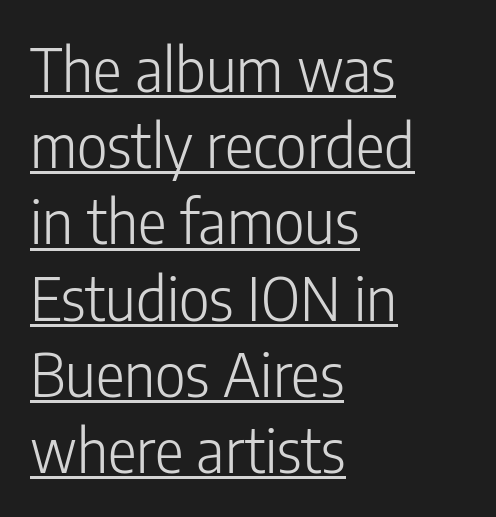
{"serif": "no", "italic": "no", "bold": "no", "weight": "light", "width": "condensed", "stroke_contrast": "low", "x_height": "medium", "monospaced": "no", "underline": "yes", "align": "left", "line_spacing": "normal", "line_spacing_ratio": 1.27, "letter_spacing": "normal", "letter_spacing_em": 0.0, "glyph_px": 60}
